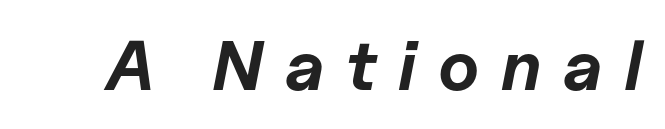
{"italic": "yes", "lean": "right", "slant_degrees": 11, "bold": "yes", "weight": "bold", "width": "normal", "stroke_contrast": "low", "x_height": "medium", "monospaced": "no", "underline": "no", "letter_spacing": "wide", "letter_spacing_em": 0.31, "glyph_px": 70}
